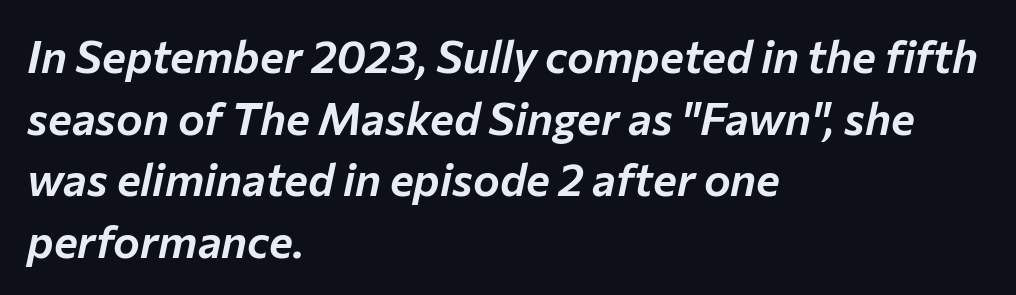
The image shows 45 px text type, italic (leaning right); set left-aligned, normal line spacing (1.37x), normal letter spacing, not underlined; low stroke contrast and a medium x-height.
